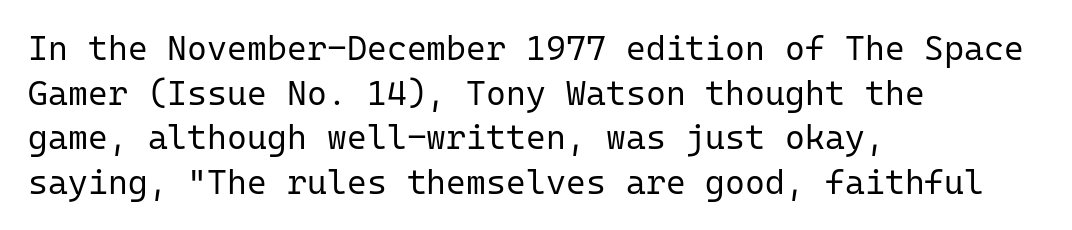
The image shows 34 px regular-weight sans-serif type, upright, monospaced; set left-aligned, normal line spacing (1.31x), normal letter spacing, not underlined; low stroke contrast and a medium x-height.
